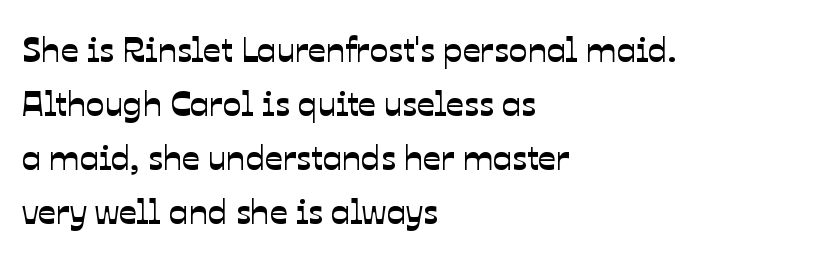
{"serif": "no", "width": "normal", "stroke_contrast": "low", "x_height": "medium", "monospaced": "no", "underline": "no", "align": "left", "line_spacing": "normal", "line_spacing_ratio": 1.54, "letter_spacing": "normal", "letter_spacing_em": 0.0, "glyph_px": 35}
